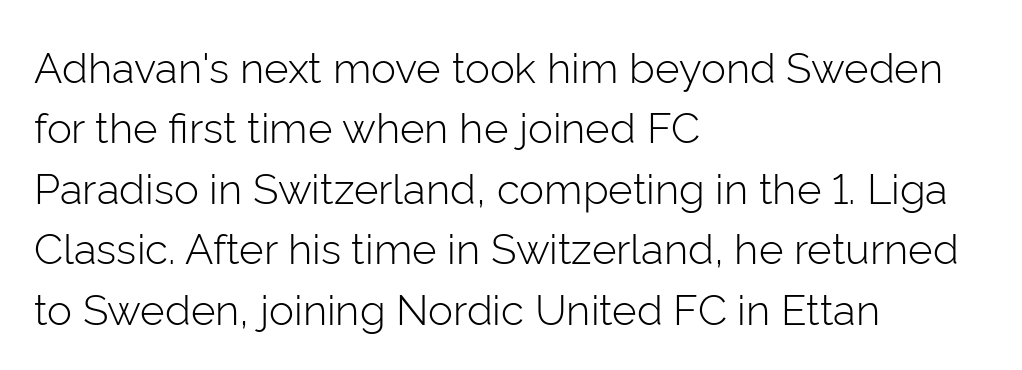
Q: Is the text bold? A: No.
Q: Is the text italic (slanted)? A: No, it is upright.
Q: Is the typeface a serif or a sans-serif typeface? A: Sans-serif.
Q: Is the text underlined? A: No.
Q: How is the paragraph aligned? A: Left-aligned.
Q: Is the spacing between letters normal or unusually wide? A: Normal.
Q: Is the spacing between lines tight, normal or loose? A: Normal.
Q: Width (condensed, normal, or wide)? A: Normal.
Q: Stroke contrast? A: Low.
Q: x-height? A: Medium.
Q: Monospaced? A: No.
